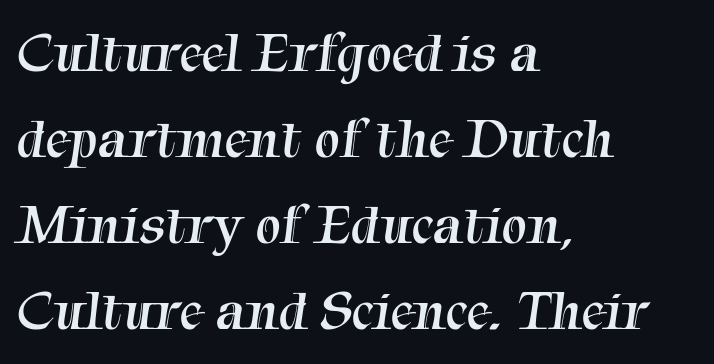
The image shows 57 px regular-weight serif type; set left-aligned, normal line spacing (1.51x), normal letter spacing, not underlined; medium stroke contrast and a medium x-height.
